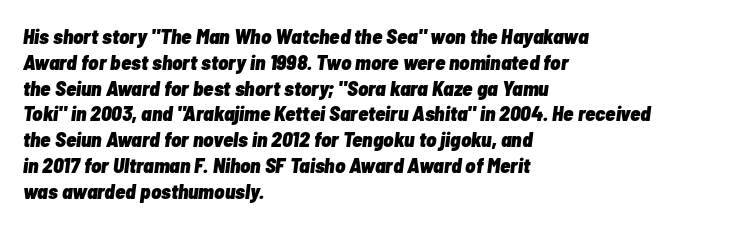
{"italic": "yes", "lean": "right", "slant_degrees": 7, "bold": "yes", "underline": "no", "align": "left", "line_spacing_ratio": 1.23, "letter_spacing": "normal", "letter_spacing_em": 0.0, "glyph_px": 21}
